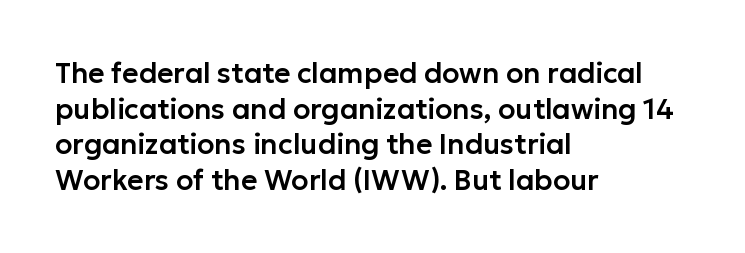
{"serif": "no", "italic": "no", "width": "normal", "stroke_contrast": "low", "x_height": "medium", "monospaced": "no", "underline": "no", "align": "left", "line_spacing": "normal", "line_spacing_ratio": 1.27, "letter_spacing": "normal", "letter_spacing_em": 0.0, "glyph_px": 28}
